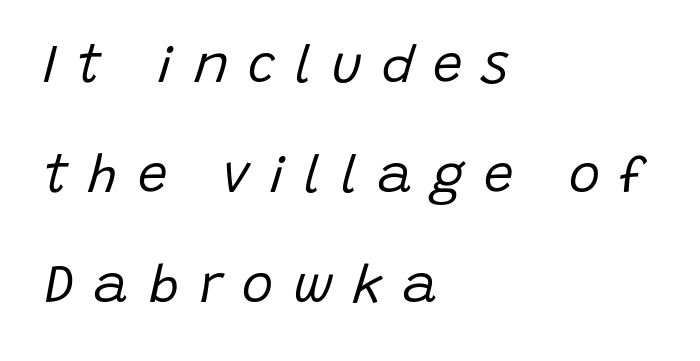
The image shows 53 px regular-weight type, italic (leaning right); set left-aligned, loose line spacing (2.08x), unusually wide letter spacing (+0.37 em), not underlined; low stroke contrast and a large x-height.
